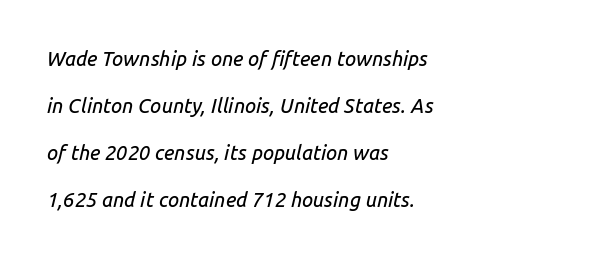
The image shows 20 px text type, italic (leaning right); set left-aligned, loose line spacing (2.35x), normal letter spacing, not underlined.
